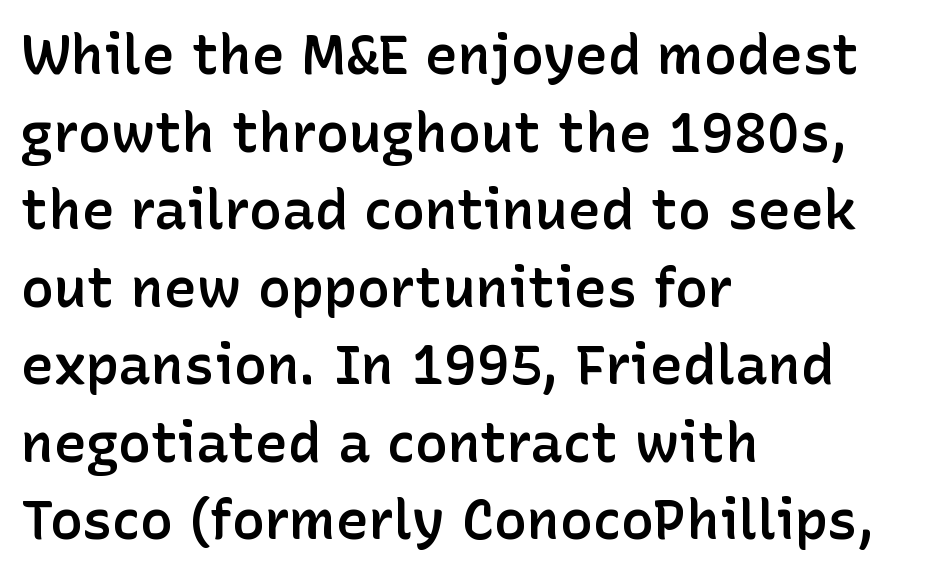
The image shows 55 px semibold sans-serif type, upright; set left-aligned, normal line spacing (1.41x), normal letter spacing, not underlined; low stroke contrast and a medium x-height.
